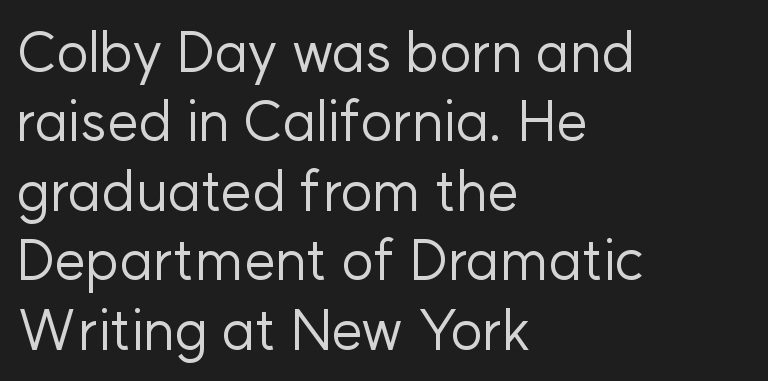
Q: Is the text bold? A: No.
Q: Is the text italic (slanted)? A: No, it is upright.
Q: Is the typeface a serif or a sans-serif typeface? A: Sans-serif.
Q: Is the text underlined? A: No.
Q: How is the paragraph aligned? A: Left-aligned.
Q: Is the spacing between letters normal or unusually wide? A: Normal.
Q: Width (condensed, normal, or wide)? A: Normal.
Q: Stroke contrast? A: Low.
Q: x-height? A: Medium.
Q: Monospaced? A: No.
